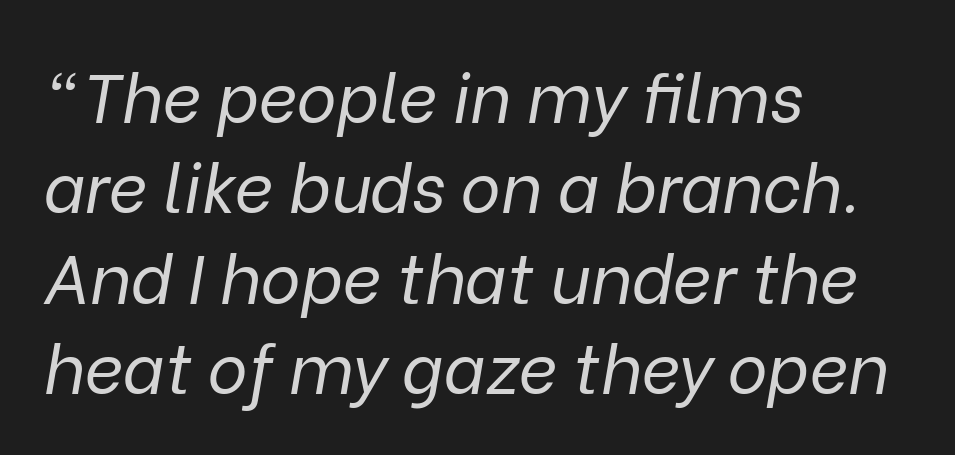
Q: Is the text bold? A: No.
Q: Is the text italic (slanted)? A: Yes, it leans right by about 9 degrees.
Q: Is the text underlined? A: No.
Q: How is the paragraph aligned? A: Left-aligned.
Q: Is the spacing between letters normal or unusually wide? A: Normal.
Q: Is the spacing between lines tight, normal or loose? A: Normal.
Q: Width (condensed, normal, or wide)? A: Normal.
Q: Stroke contrast? A: Low.
Q: x-height? A: Medium.
Q: Monospaced? A: No.
